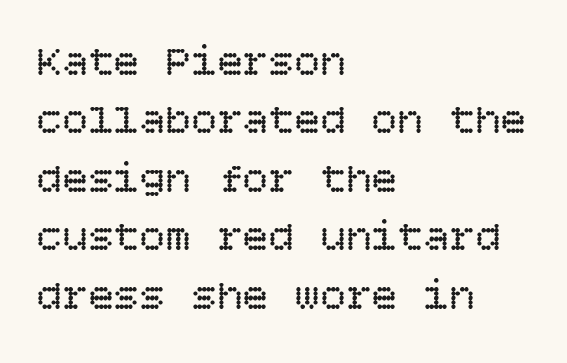
Q: Is the text bold? A: No.
Q: Is the text italic (slanted)? A: No, it is upright.
Q: Is the text underlined? A: No.
Q: How is the paragraph aligned? A: Left-aligned.
Q: Is the spacing between letters normal or unusually wide? A: Normal.
Q: Is the spacing between lines tight, normal or loose? A: Normal.
Q: Width (condensed, normal, or wide)? A: Normal.
Q: Stroke contrast? A: Low.
Q: x-height? A: Large.
